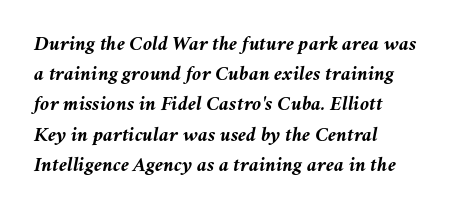
Q: Is the text bold? A: Yes.
Q: Is the text italic (slanted)? A: Yes, it leans right by about 11 degrees.
Q: Is the text underlined? A: No.
Q: How is the paragraph aligned? A: Left-aligned.
Q: Is the spacing between letters normal or unusually wide? A: Normal.
Q: Is the spacing between lines tight, normal or loose? A: Normal.
